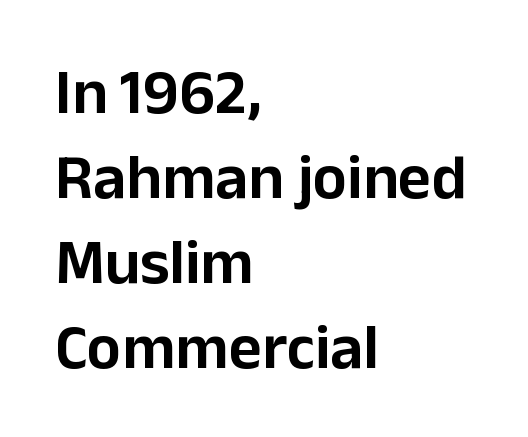
The image shows 64 px sans-serif type, upright; set left-aligned, normal line spacing (1.33x), normal letter spacing, not underlined; low stroke contrast and a medium x-height.
